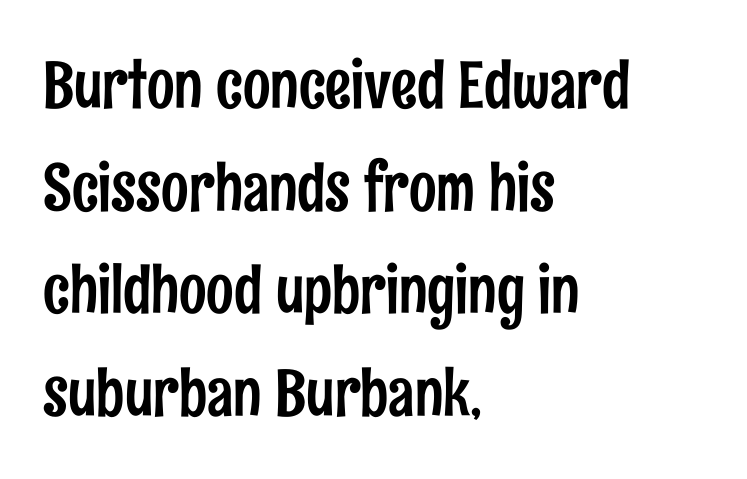
A typesetter would call this leading conventional body-copy spacing. The type sits square on the baseline with zero lean. The string is rendered with underlining switched off. This sample uses a sans-serif face. Looks like regular typesetting: each glyph gets only the width it needs.
